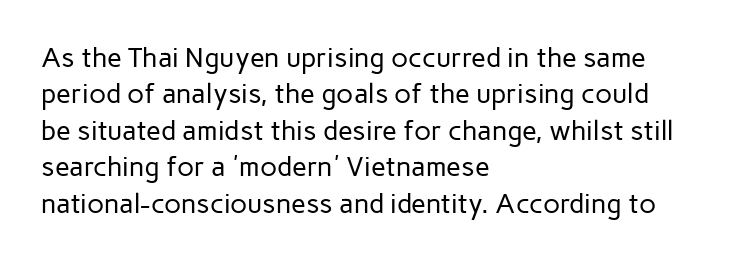
Upright lettering throughout. Reading down the column, the eye jumps a familiar distance to each next line. The typesetting does not lean heavy: it is not bold. Horizontal alignment here is leftward, the default for most running prose. The space directly below the letters is spotless. Glyph-to-glyph distance matches everyday printed text.
